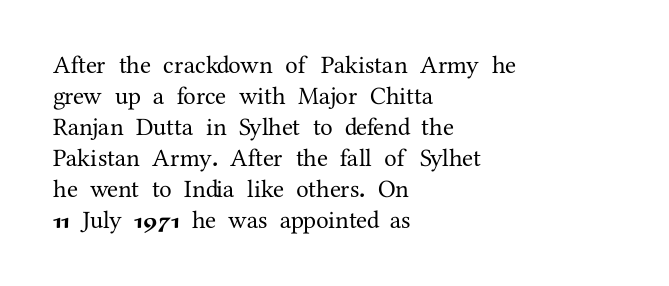
The image shows 25 px text type, upright; set left-aligned, line spacing 1.24x, normal letter spacing, not underlined.
